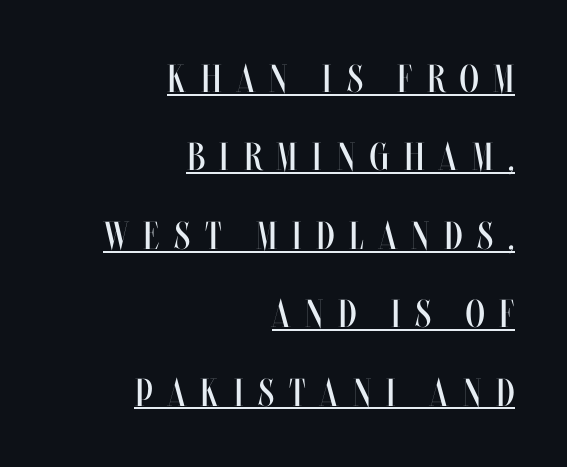
{"italic": "no", "bold": "no", "weight": "regular", "width": "condensed", "stroke_contrast": "medium", "x_height": "large", "monospaced": "no", "underline": "yes", "align": "right", "line_spacing": "loose", "line_spacing_ratio": 2.01, "letter_spacing": "wide", "letter_spacing_em": 0.38, "glyph_px": 39}
